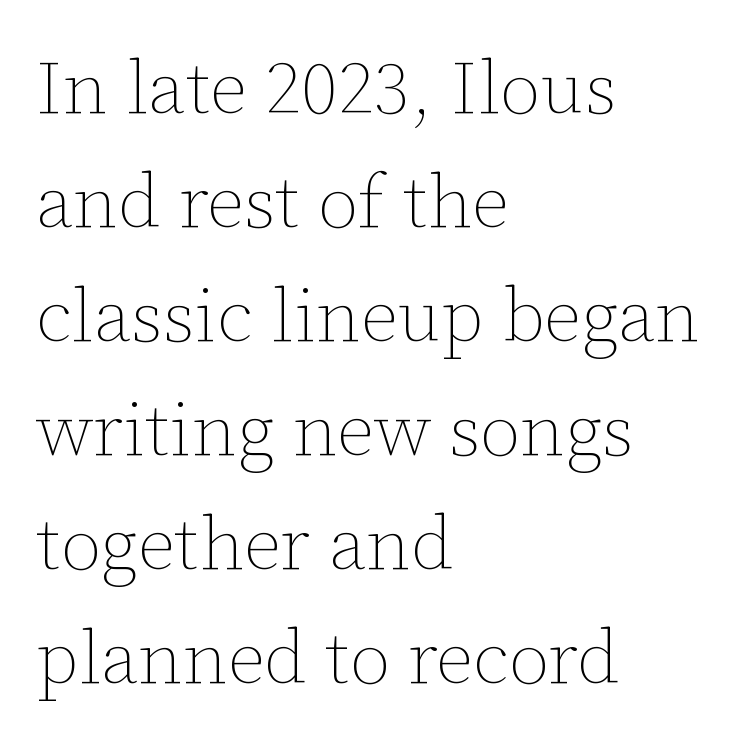
The image shows 74 px thin type, upright; set left-aligned, normal line spacing (1.54x), normal letter spacing, not underlined; low stroke contrast and a medium x-height.
